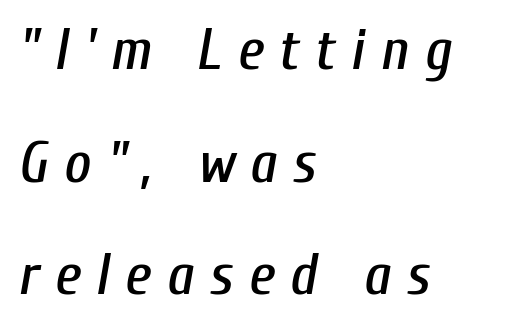
The image shows 58 px condensed type, italic (leaning right); set left-aligned, loose line spacing (1.94x), unusually wide letter spacing (+0.27 em), not underlined; low stroke contrast and a medium x-height.
